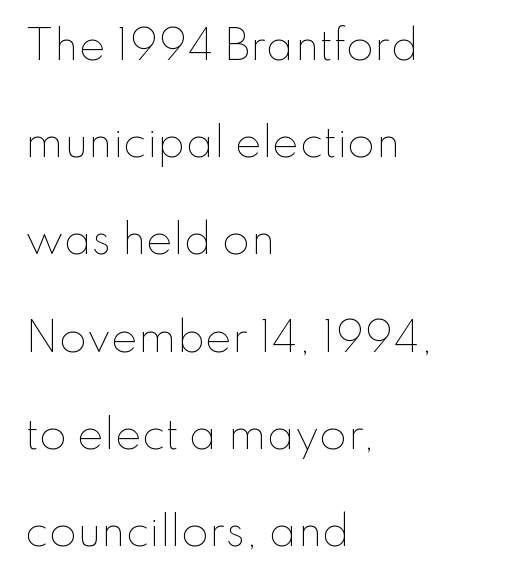
{"italic": "no", "bold": "no", "weight": "thin", "width": "normal", "stroke_contrast": "low", "x_height": "small", "monospaced": "no", "underline": "no", "align": "left", "line_spacing": "loose", "line_spacing_ratio": 2.43, "letter_spacing": "normal", "letter_spacing_em": 0.0, "glyph_px": 40}
